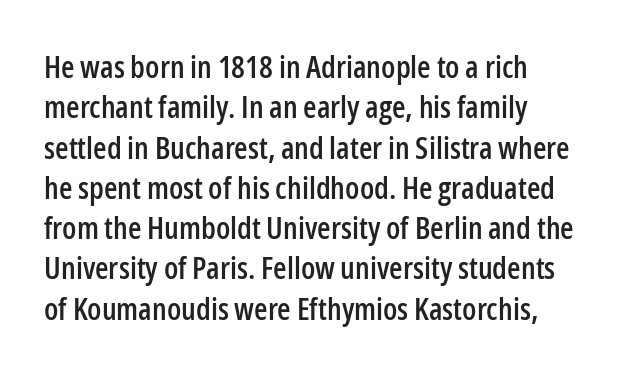
{"serif": "no", "italic": "no", "width": "condensed", "stroke_contrast": "low", "x_height": "medium", "monospaced": "no", "underline": "no", "align": "left", "line_spacing": "normal", "line_spacing_ratio": 1.3, "letter_spacing": "normal", "letter_spacing_em": 0.0, "glyph_px": 31}
